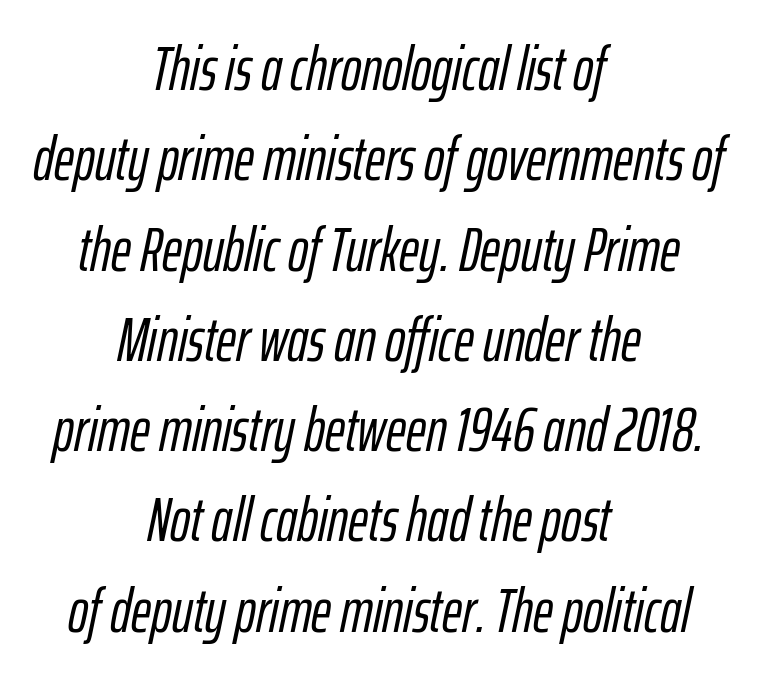
{"italic": "yes", "lean": "right", "slant_degrees": 12, "width": "condensed", "stroke_contrast": "low", "x_height": "medium", "monospaced": "no", "underline": "no", "align": "center", "line_spacing": "normal", "line_spacing_ratio": 1.48, "letter_spacing": "normal", "letter_spacing_em": 0.0, "glyph_px": 61}
